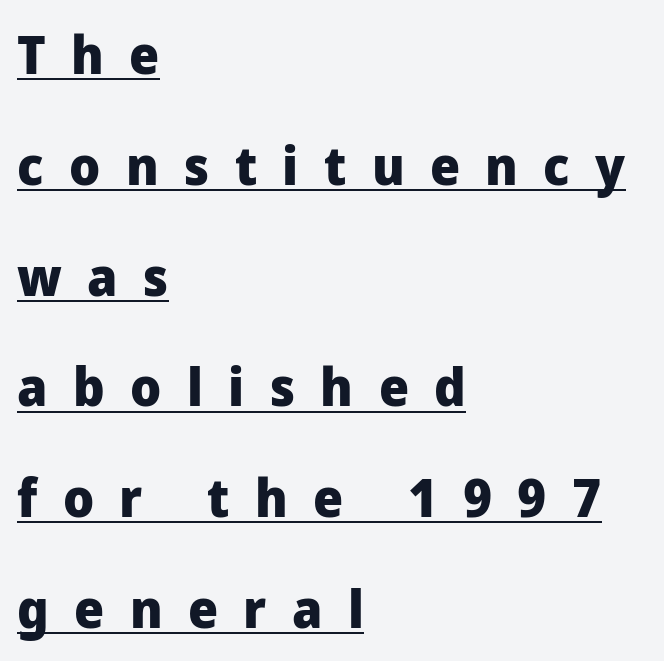
Q: Is the text bold? A: Yes.
Q: Is the text italic (slanted)? A: No, it is upright.
Q: Is the typeface a serif or a sans-serif typeface? A: Sans-serif.
Q: Is the text underlined? A: Yes.
Q: How is the paragraph aligned? A: Left-aligned.
Q: Is the spacing between letters normal or unusually wide? A: Unusually wide.
Q: Is the spacing between lines tight, normal or loose? A: Loose.
Q: Width (condensed, normal, or wide)? A: Normal.
Q: Stroke contrast? A: Low.
Q: x-height? A: Medium.
Q: Monospaced? A: No.
